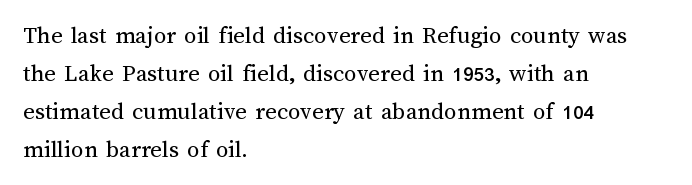
The image shows 25 px text type, upright; set left-aligned, normal line spacing (1.52x), normal letter spacing, not underlined.
